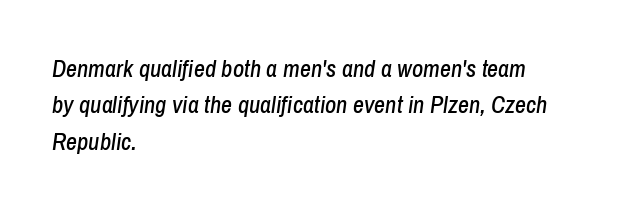
The image shows 24 px text type, italic (leaning right); set left-aligned, normal line spacing (1.52x), normal letter spacing, not underlined.
